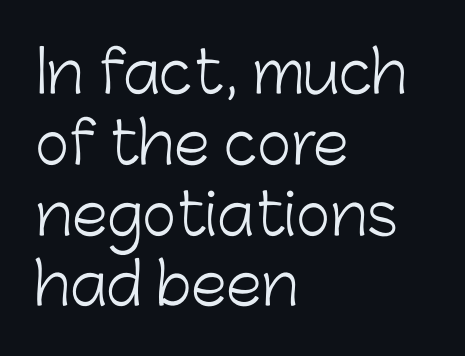
Q: Is the text bold? A: No.
Q: Is the text italic (slanted)? A: No, it is upright.
Q: Is the typeface a serif or a sans-serif typeface? A: Sans-serif.
Q: Is the text underlined? A: No.
Q: How is the paragraph aligned? A: Left-aligned.
Q: Is the spacing between letters normal or unusually wide? A: Normal.
Q: Width (condensed, normal, or wide)? A: Normal.
Q: Stroke contrast? A: Low.
Q: x-height? A: Medium.
Q: Monospaced? A: No.
